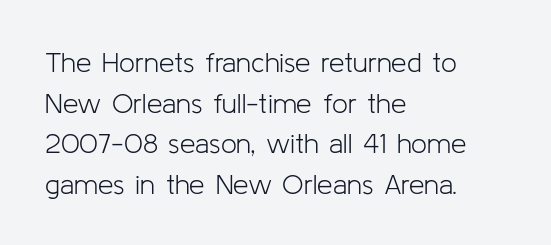
Q: Is the text bold? A: No.
Q: Is the text italic (slanted)? A: No, it is upright.
Q: Is the typeface a serif or a sans-serif typeface? A: Sans-serif.
Q: Is the text underlined? A: No.
Q: How is the paragraph aligned? A: Left-aligned.
Q: Is the spacing between letters normal or unusually wide? A: Normal.
Q: Is the spacing between lines tight, normal or loose? A: Normal.
Q: Width (condensed, normal, or wide)? A: Normal.
Q: Stroke contrast? A: Low.
Q: x-height? A: Medium.
Q: Monospaced? A: No.
